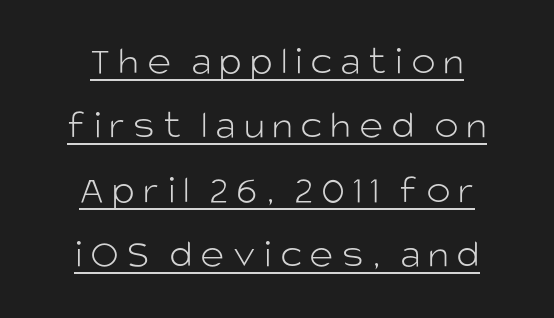
{"serif": "no", "italic": "no", "bold": "no", "weight": "light", "width": "normal", "stroke_contrast": "low", "x_height": "large", "monospaced": "no", "underline": "yes", "align": "center", "line_spacing": "normal", "line_spacing_ratio": 1.57, "glyph_px": 41}
